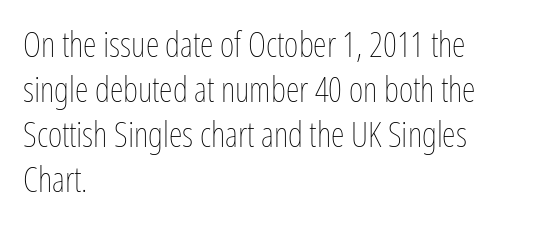
{"italic": "no", "bold": "no", "weight": "thin", "width": "condensed", "stroke_contrast": "low", "x_height": "medium", "monospaced": "no", "underline": "no", "align": "left", "line_spacing": "normal", "line_spacing_ratio": 1.29, "letter_spacing": "normal", "letter_spacing_em": 0.0, "glyph_px": 35}
